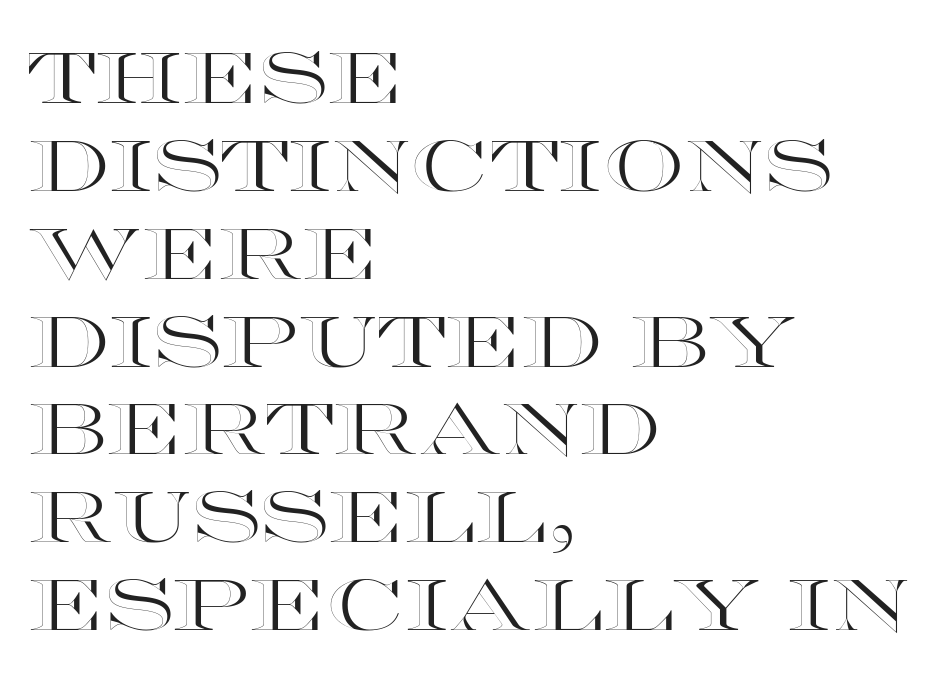
The passage is arranged the way most books set body copy — flush left. Does extra space separate the letters? No, they use regular spacing. The passage shown is typed in a proportional face where columns would drift. In terms of posture, this sample is upright. Descenders hang freely into open space.
